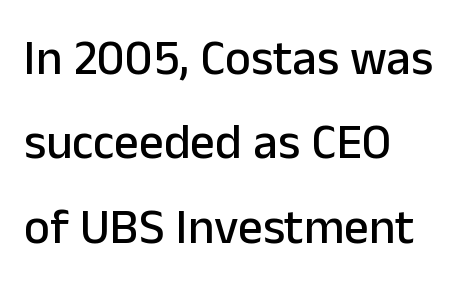
The lines are quadded left. Words appear dense and cohesive because spacing is normal. Spacing verdict: proportional, widths tailored to each character. Just letters on the line, the space beneath them empty.
